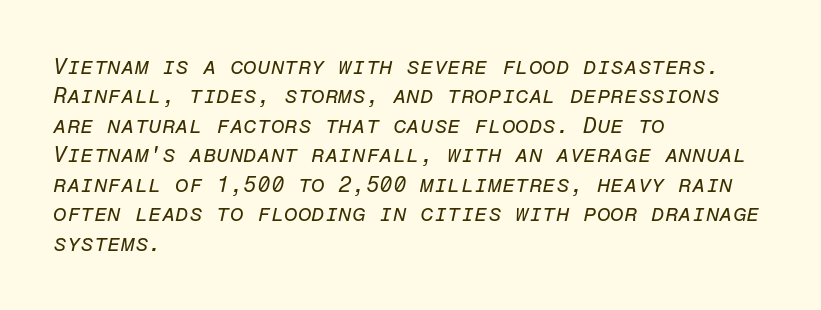
The image shows 22 px text type, italic (leaning right); set left-aligned, normal line spacing (1.34x), normal letter spacing, not underlined.
